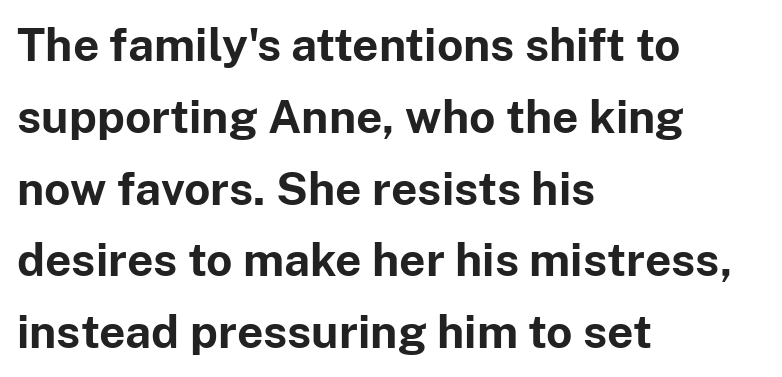
{"serif": "no", "italic": "no", "bold": "yes", "weight": "bold", "width": "normal", "stroke_contrast": "low", "x_height": "medium", "monospaced": "no", "underline": "no", "align": "left", "line_spacing": "normal", "line_spacing_ratio": 1.56, "letter_spacing": "normal", "letter_spacing_em": 0.0, "glyph_px": 46}
